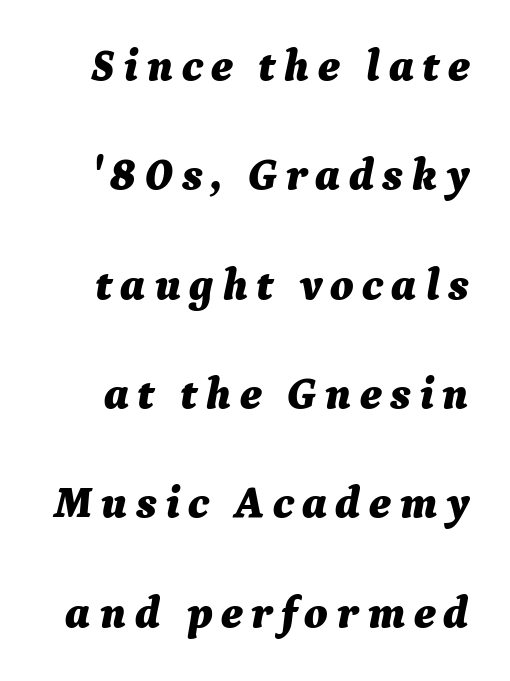
Designer's note — italics engaged. Reading down the column, the eye jumps a long way to each next line. The foot of each line stays bare and open. Think of a printed novel: that variable character pitch is what you see here. As a designer I'd log this as weight 700, bold.
